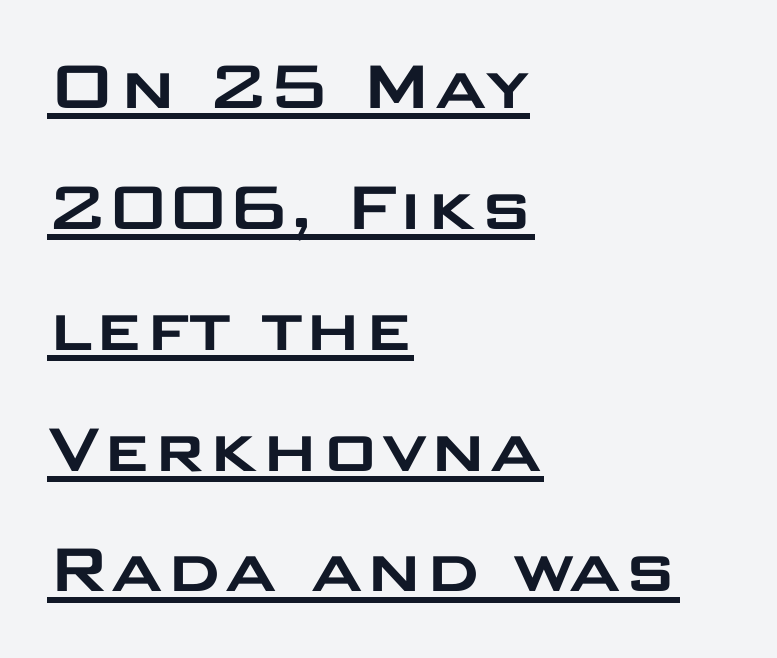
The image shows 79 px wide sans-serif type, upright; set left-aligned, normal line spacing (1.53x), normal letter spacing, underlined; low stroke contrast and a large x-height.
